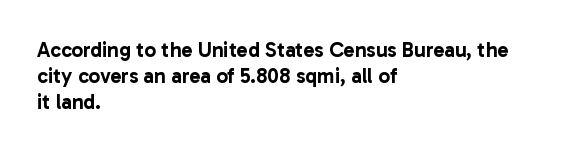
{"italic": "no", "underline": "no", "align": "left", "line_spacing": "normal", "line_spacing_ratio": 1.25, "letter_spacing": "normal", "letter_spacing_em": 0.0, "glyph_px": 21}
